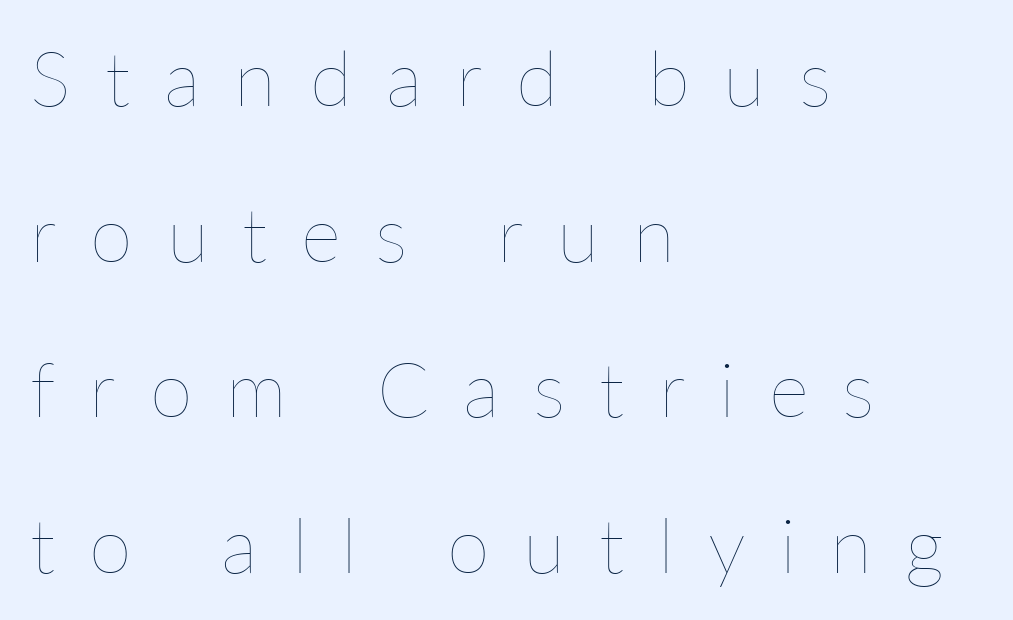
The letters stand straight up with perfectly vertical stems. These lines have a slow, spaced-out rhythm from letter to letter. A classic flush-left, rag-right setting is used for this passage. The characters are drawn with everyday or finer stroke widths.
